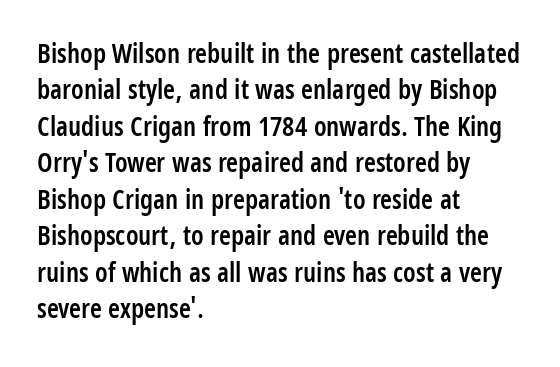
The image shows 27 px text type, upright; set left-aligned, normal line spacing (1.35x), normal letter spacing, not underlined.
